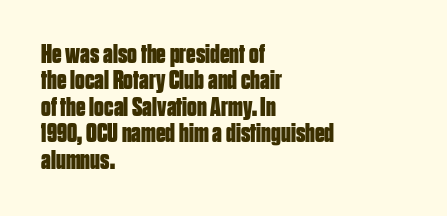
The image shows 27 px bold type, upright; set left-aligned, tight line spacing (0.98x), normal letter spacing, not underlined.
